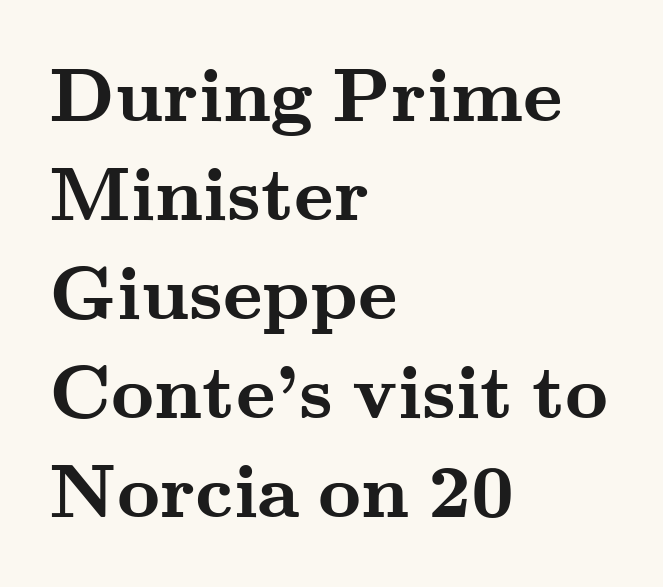
The image shows 75 px semibold, wide serif type, upright; set left-aligned, normal line spacing (1.32x), normal letter spacing, not underlined; medium stroke contrast and a small x-height.
